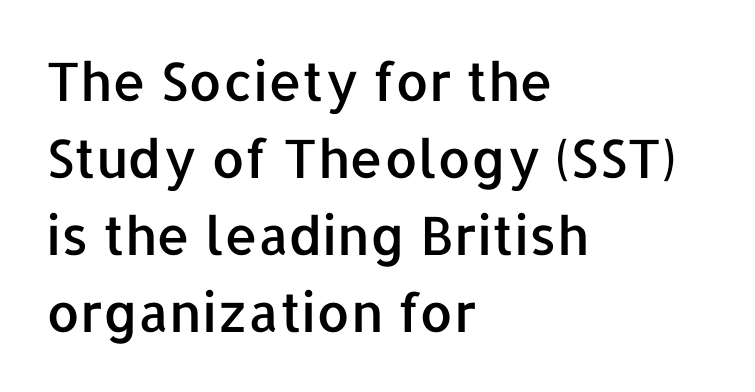
The image shows 53 px sans-serif type, upright; set left-aligned, normal line spacing (1.45x), normal letter spacing, not underlined; low stroke contrast and a medium x-height.
